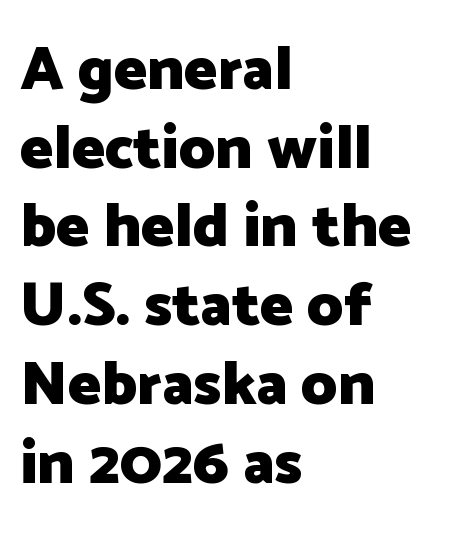
{"serif": "no", "italic": "no", "bold": "yes", "weight": "heavy", "width": "normal", "stroke_contrast": "low", "x_height": "medium", "monospaced": "no", "underline": "no", "align": "left", "line_spacing": "normal", "line_spacing_ratio": 1.27, "letter_spacing": "normal", "letter_spacing_em": 0.0, "glyph_px": 62}
